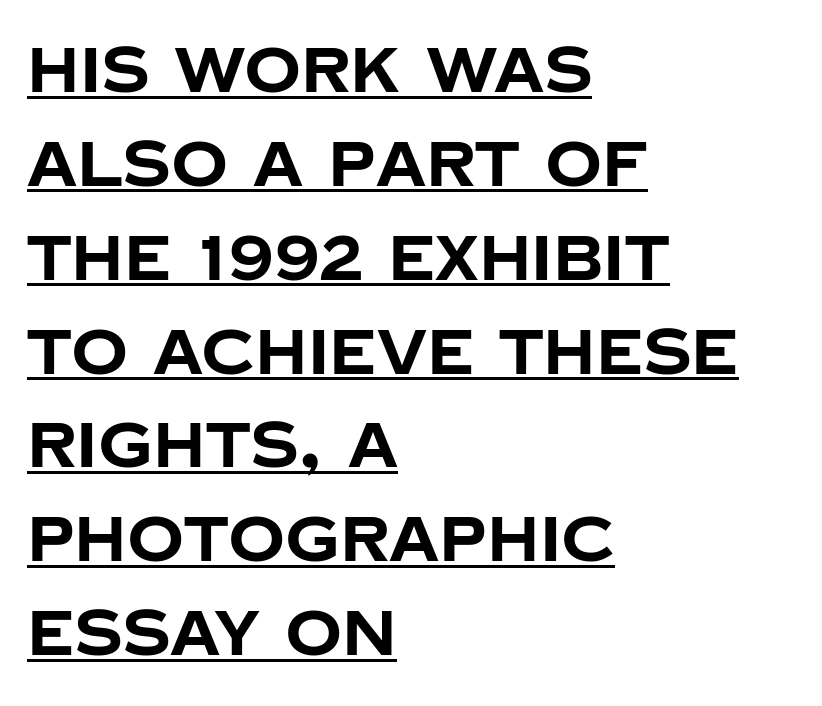
Q: Is the text bold? A: Yes.
Q: Is the text italic (slanted)? A: No, it is upright.
Q: Is the typeface a serif or a sans-serif typeface? A: Sans-serif.
Q: Is the text underlined? A: Yes.
Q: How is the paragraph aligned? A: Left-aligned.
Q: Is the spacing between letters normal or unusually wide? A: Normal.
Q: Is the spacing between lines tight, normal or loose? A: Normal.
Q: Width (condensed, normal, or wide)? A: Normal.
Q: Stroke contrast? A: Low.
Q: x-height? A: Large.
Q: Monospaced? A: No.
